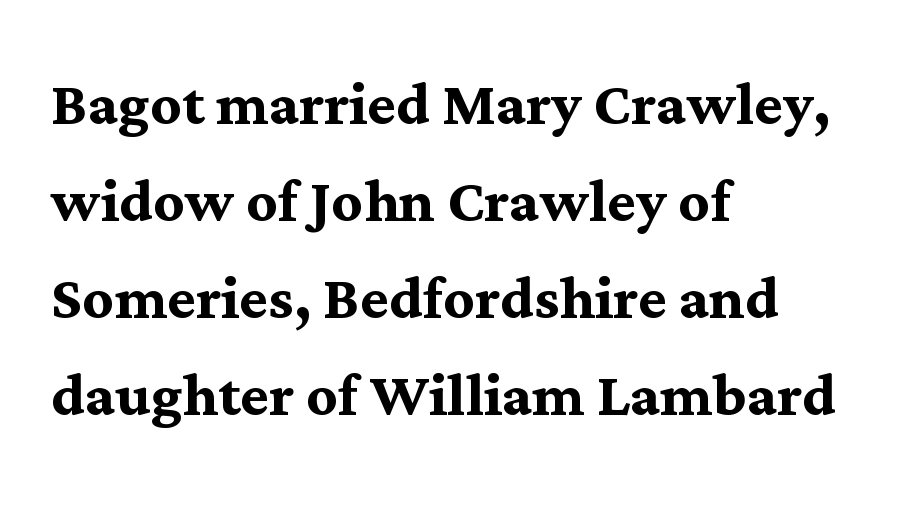
Looks like regular typesetting: each glyph gets only the width it needs. This rendering leaves character spacing at its baseline value. Are there feet on the stems? There are — it's a serif. Normally led — the rows are evenly, conventionally spaced. On the weight axis this lands at bold, roughly 700. Alignment: flush left.
